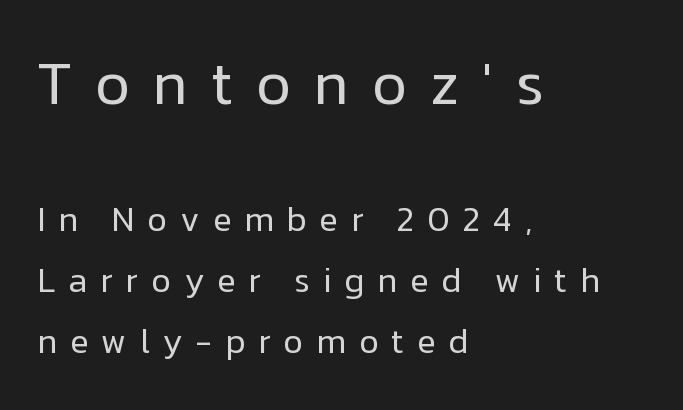
{"serif": "no", "italic": "no", "bold": "no", "weight": "regular", "width": "normal", "stroke_contrast": "low", "x_height": "medium", "monospaced": "no", "underline": "no", "align": "left", "line_spacing_ratio": 1.8, "letter_spacing": "wide", "letter_spacing_em": 0.38, "larger_block": "first", "size_ratio": 1.76, "glyph_px": 60}
